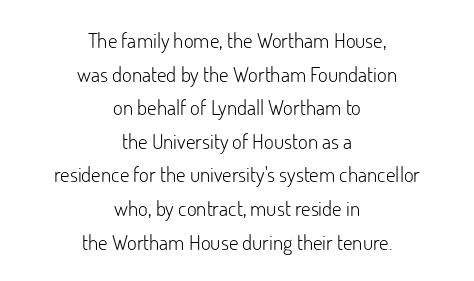
{"italic": "no", "bold": "no", "underline": "no", "align": "center", "line_spacing": "normal", "line_spacing_ratio": 1.6, "letter_spacing": "normal", "letter_spacing_em": 0.0, "glyph_px": 21}
